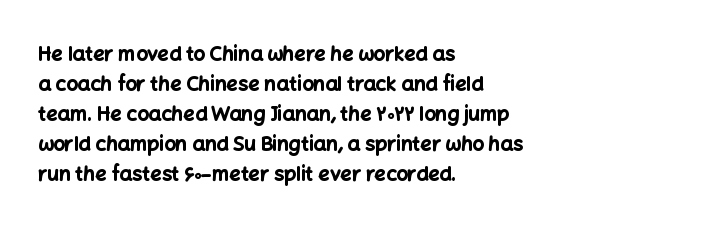
Q: Is the text bold? A: Yes.
Q: Is the text italic (slanted)? A: No, it is upright.
Q: Is the text underlined? A: No.
Q: How is the paragraph aligned? A: Left-aligned.
Q: Is the spacing between letters normal or unusually wide? A: Normal.
Q: Is the spacing between lines tight, normal or loose? A: Normal.
